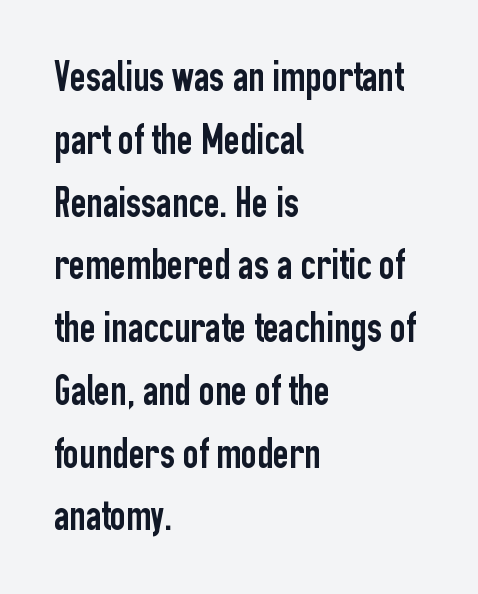
Q: Is the text italic (slanted)? A: No, it is upright.
Q: Is the typeface a serif or a sans-serif typeface? A: Sans-serif.
Q: Is the text underlined? A: No.
Q: How is the paragraph aligned? A: Left-aligned.
Q: Is the spacing between letters normal or unusually wide? A: Normal.
Q: Is the spacing between lines tight, normal or loose? A: Normal.
Q: Width (condensed, normal, or wide)? A: Condensed.
Q: Stroke contrast? A: Low.
Q: x-height? A: Medium.
Q: Monospaced? A: No.
